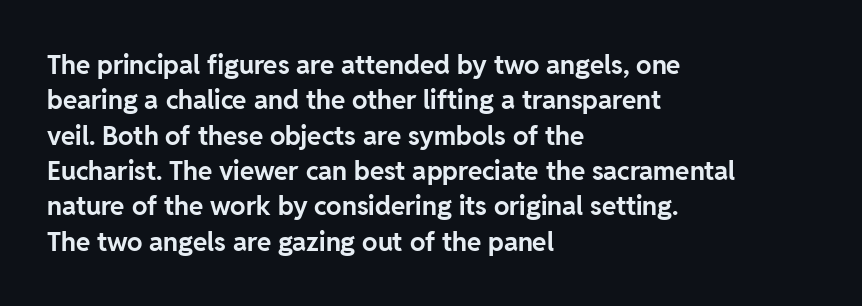
Q: Is the text bold? A: Yes.
Q: Is the text italic (slanted)? A: No, it is upright.
Q: Is the text underlined? A: No.
Q: How is the paragraph aligned? A: Left-aligned.
Q: Is the spacing between letters normal or unusually wide? A: Normal.
Q: Is the spacing between lines tight, normal or loose? A: Normal.
